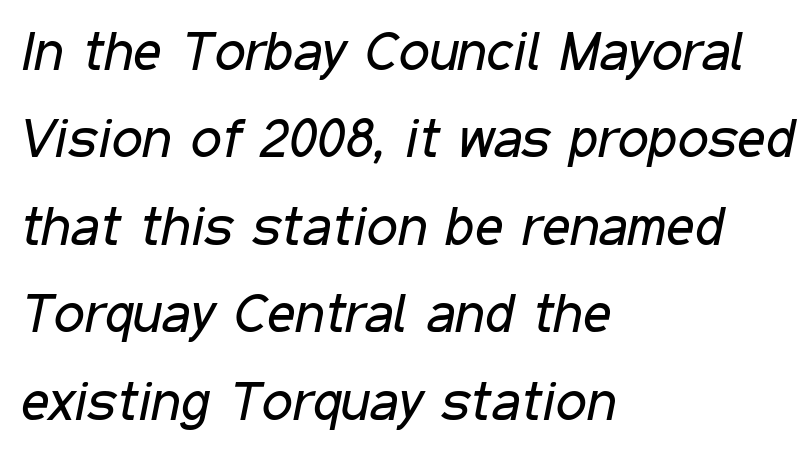
{"italic": "yes", "lean": "right", "slant_degrees": 11, "bold": "no", "weight": "regular", "width": "condensed", "stroke_contrast": "low", "x_height": "medium", "monospaced": "no", "underline": "no", "align": "left", "line_spacing": "normal", "line_spacing_ratio": 1.59, "letter_spacing": "normal", "letter_spacing_em": 0.0, "glyph_px": 55}
